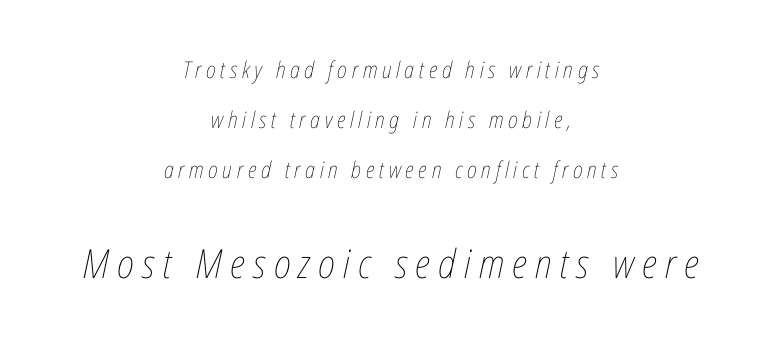
{"italic": "yes", "lean": "right", "slant_degrees": 12, "bold": "no", "weight": "thin", "width": "condensed", "stroke_contrast": "low", "x_height": "medium", "monospaced": "no", "underline": "no", "align": "center", "line_spacing": "loose", "line_spacing_ratio": 2.18, "letter_spacing": "wide", "letter_spacing_em": 0.2, "larger_block": "second", "size_ratio": 1.74, "glyph_px": 40}
